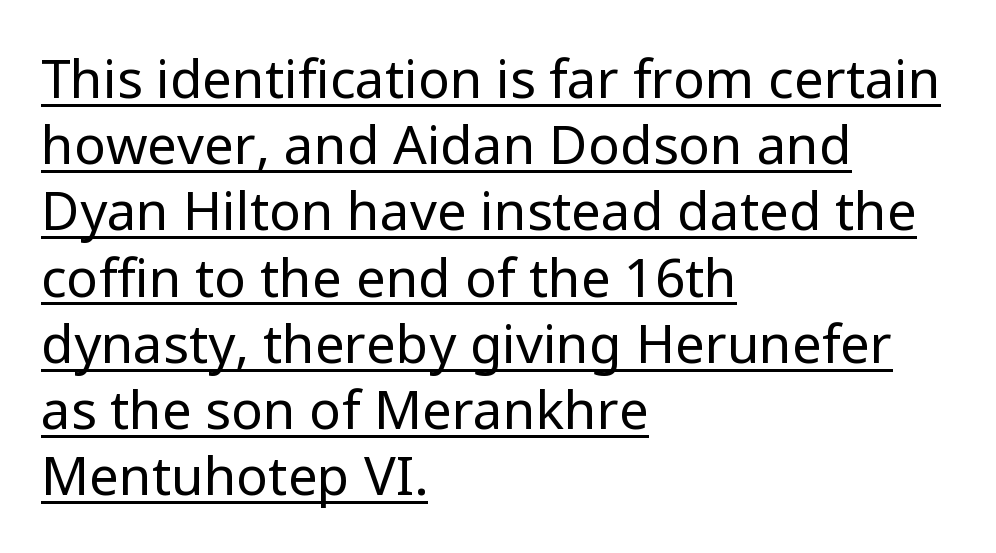
The image shows 53 px regular-weight sans-serif type, upright; set left-aligned, normal line spacing (1.25x), normal letter spacing, underlined; low stroke contrast and a medium x-height.
